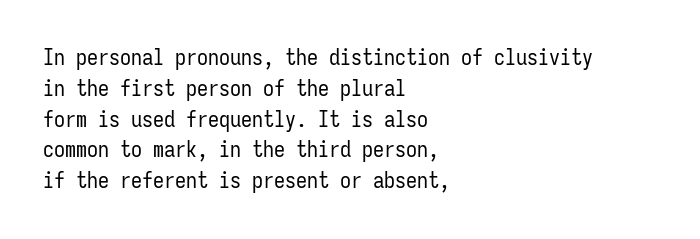
The image shows 22 px text type, upright; set left-aligned, normal line spacing (1.4x), normal letter spacing, not underlined.
